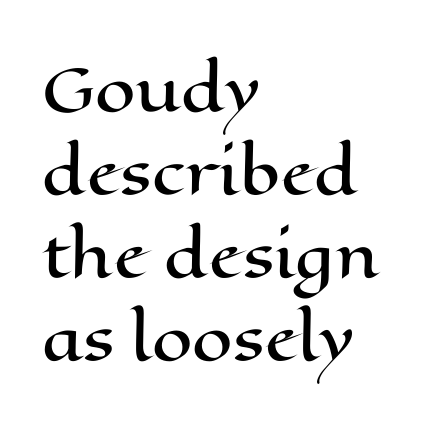
Standard letterfit; no display-style spreading of the glyphs. The type sits square on the baseline with zero lean. The passage shown is not underscored anywhere. The letters advance in unequal steps, a hallmark of proportional type. Does the copy run flush right? No — it runs flush left. Vertically, the passage feels balanced, rows spaced as you'd expect.
